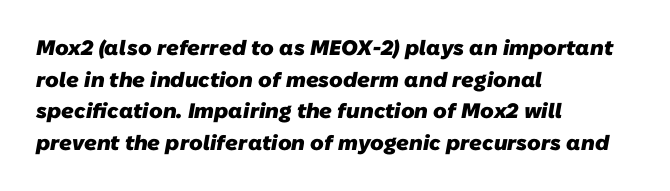
Check the space under the baseline: it is left empty. Typeset ragged right — the left edge is the straight one. Typographic density is high because the face is bold. The rendering keeps characters at their native spacing.
